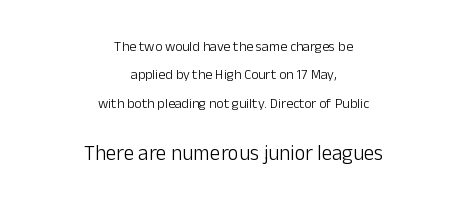
{"italic": "no", "bold": "no", "underline": "no", "align": "center", "line_spacing": "loose", "line_spacing_ratio": 2.02, "letter_spacing": "normal", "letter_spacing_em": 0.0, "larger_block": "second", "size_ratio": 1.5, "glyph_px": 21}
